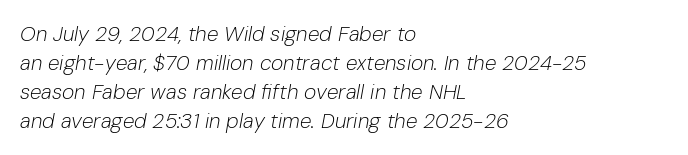
Tall strokes in this sample are angled rather than plumb. The space directly below the letters is spotless. Summary of weight: not heavy and not bold. Teacher's note: observe the even left margin — that is flush-left alignment.
